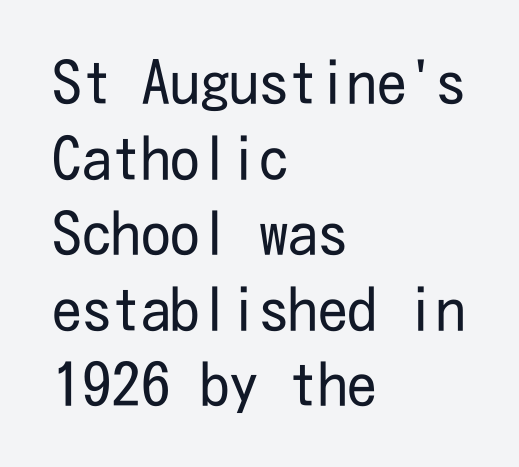
Q: Is the text bold? A: No.
Q: Is the text italic (slanted)? A: No, it is upright.
Q: Is the typeface a serif or a sans-serif typeface? A: Sans-serif.
Q: Is the text underlined? A: No.
Q: How is the paragraph aligned? A: Left-aligned.
Q: Is the spacing between letters normal or unusually wide? A: Normal.
Q: Is the spacing between lines tight, normal or loose? A: Normal.
Q: Width (condensed, normal, or wide)? A: Condensed.
Q: Stroke contrast? A: Low.
Q: x-height? A: Medium.
